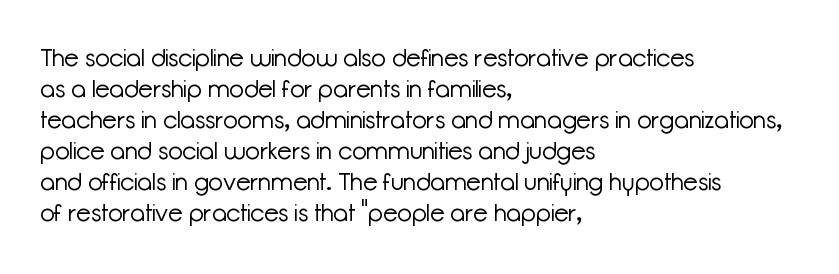
These lines keep a tight, regular rhythm from letter to letter. Notice how descenders clear the ascenders below comfortably — that's standard leading. These lines were composed using upright roman letters. One-word summary of the alignment: left. Nobody drew a line under any word here. The typesetting does not lean heavy: it is not bold.
